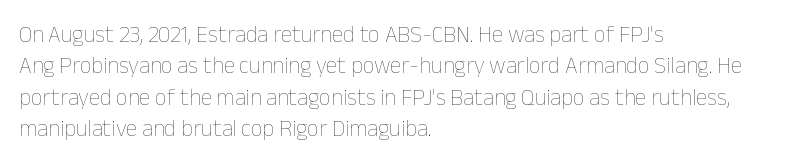
One glance says typical: line gaps are just what's usual. What stands out about the letter spacing? Nothing — it is the standard amount. This reads as an unemphasized weight, regular at the heaviest. The text block is weighted toward the left margin, trailing off unevenly rightward. Descender tails drop into unmarked territory. The specimen reads as upright at a glance.
